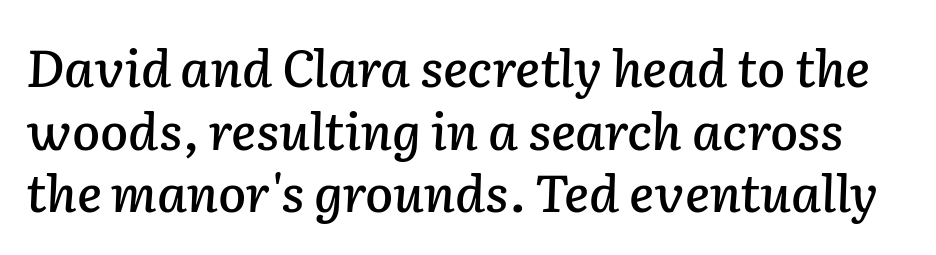
Is the letter spacing exaggerated? No — it looks like the ordinary default. This sample has the flowing, uneven cadence of proportional lettering. Unmarked baselines from the first word to the last. The rendering applies a slant to the glyphs.
